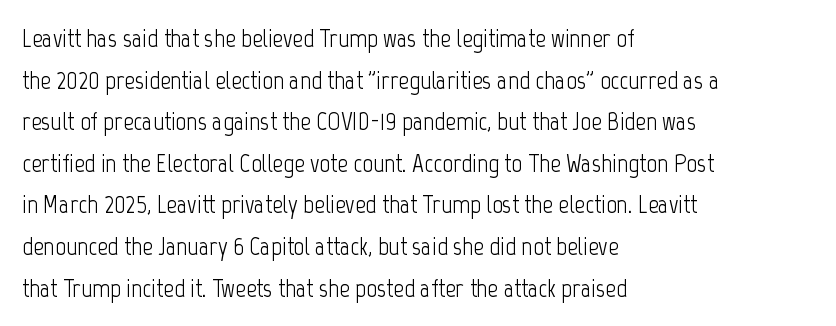
Rule under the text: the space is simply empty. One-word summary of the alignment: left. Stroke thickness stays within the range of a standard reading face or lighter. Rows of type keep a routine distance in the vertical direction. Ascenders rise straight up at ninety degrees. The tracking reads as untouched default to a designer's eye.
